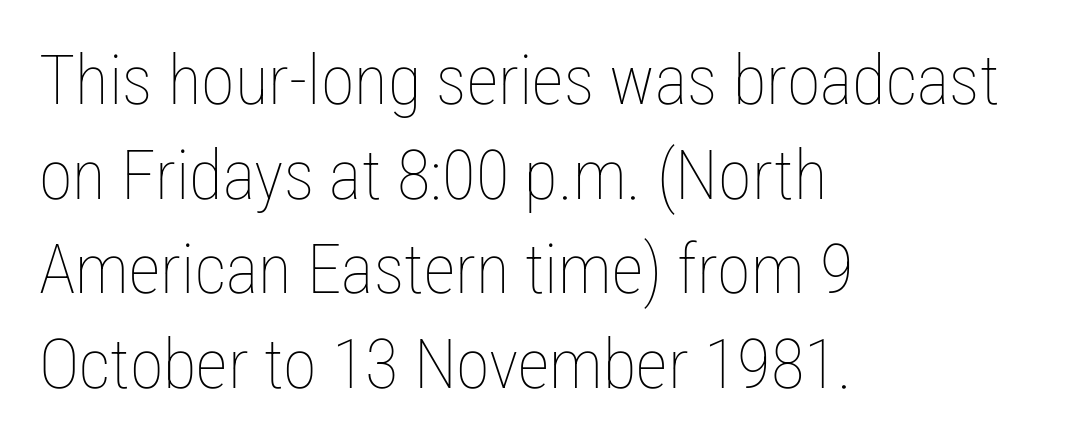
The image shows 69 px thin, condensed type, upright; set left-aligned, normal line spacing (1.37x), normal letter spacing, not underlined; low stroke contrast and a medium x-height.
